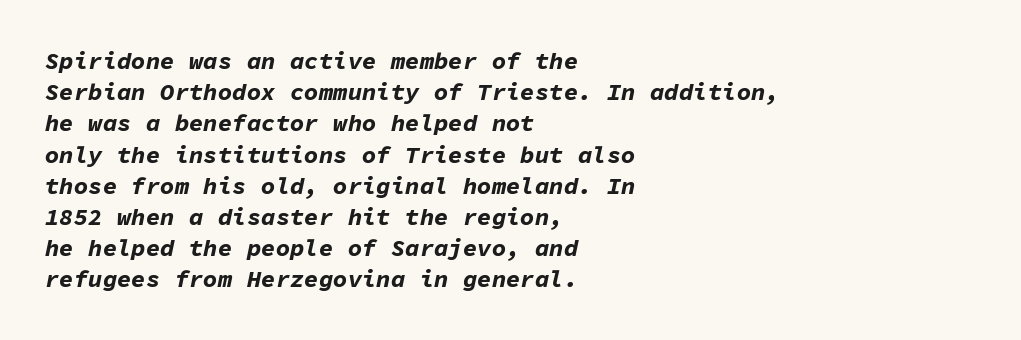
{"italic": "yes", "lean": "right", "slant_degrees": 11, "bold": "yes", "underline": "no", "align": "left", "line_spacing": "normal", "line_spacing_ratio": 1.3, "letter_spacing": "normal", "letter_spacing_em": 0.0, "glyph_px": 24}
